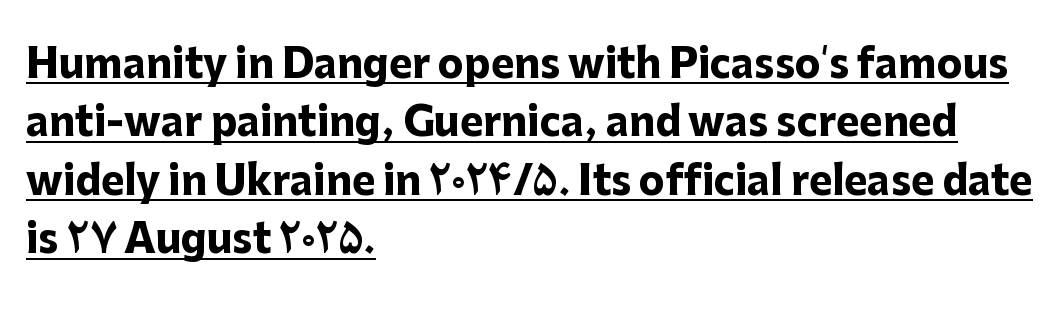
The image shows 39 px heavy sans-serif type, upright; set left-aligned, normal line spacing (1.5x), normal letter spacing, underlined; low stroke contrast and a medium x-height.
